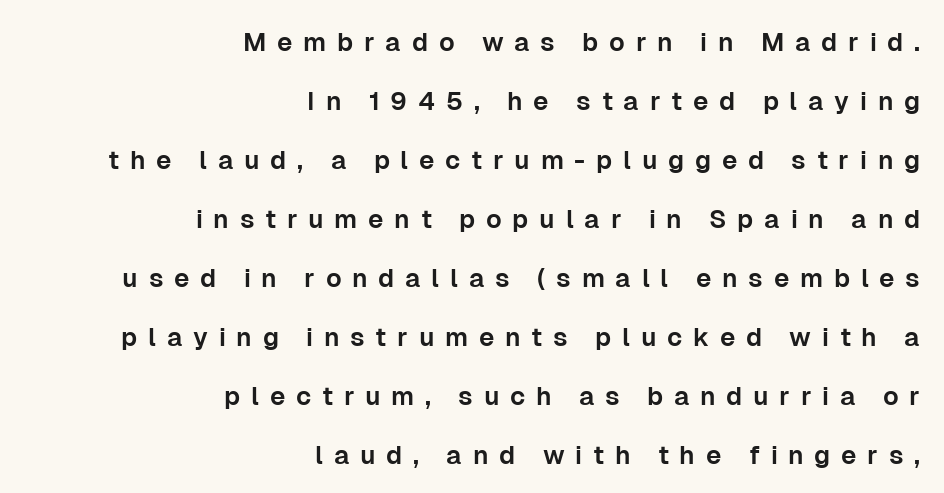
Q: Is the text italic (slanted)? A: No, it is upright.
Q: Is the text underlined? A: No.
Q: How is the paragraph aligned? A: Right-aligned.
Q: Is the spacing between letters normal or unusually wide? A: Unusually wide.
Q: Is the spacing between lines tight, normal or loose? A: Loose.
